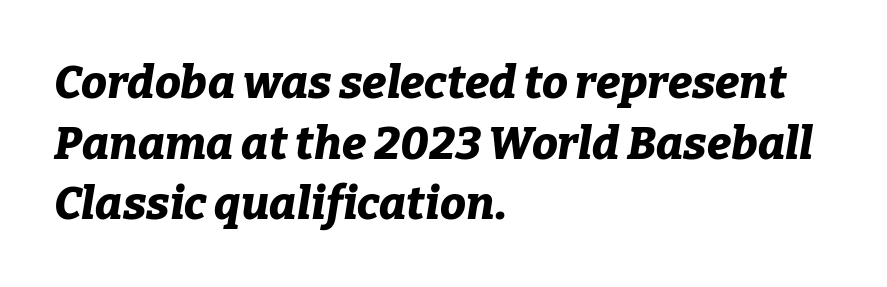
The image shows 46 px bold type, italic (leaning right); set left-aligned, normal line spacing (1.32x), normal letter spacing, not underlined; low stroke contrast and a medium x-height.
